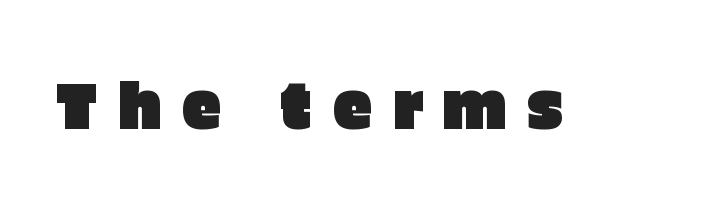
Q: Is the text italic (slanted)? A: No, it is upright.
Q: Is the typeface a serif or a sans-serif typeface? A: Sans-serif.
Q: Is the text underlined? A: No.
Q: Is the spacing between letters normal or unusually wide? A: Unusually wide.
Q: Width (condensed, normal, or wide)? A: Normal.
Q: Stroke contrast? A: Low.
Q: x-height? A: Large.
Q: Monospaced? A: No.
